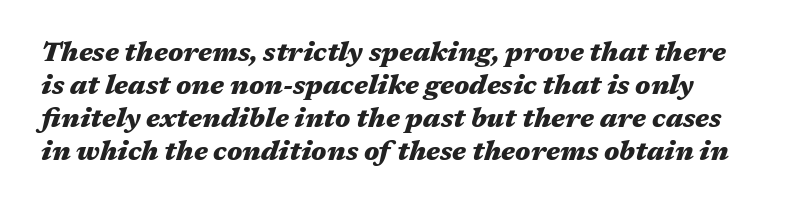
{"italic": "yes", "lean": "right", "slant_degrees": 17, "bold": "yes", "underline": "no", "line_spacing_ratio": 1.22, "letter_spacing": "normal", "letter_spacing_em": 0.0, "glyph_px": 27}
